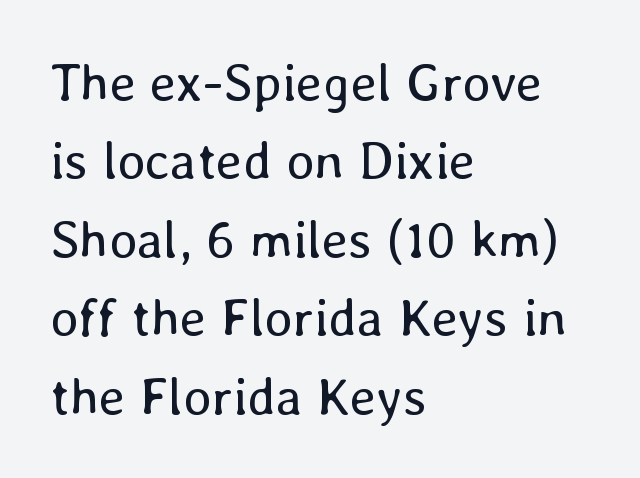
Q: Is the text bold? A: No.
Q: Is the text italic (slanted)? A: No, it is upright.
Q: Is the text underlined? A: No.
Q: How is the paragraph aligned? A: Left-aligned.
Q: Is the spacing between letters normal or unusually wide? A: Normal.
Q: Is the spacing between lines tight, normal or loose? A: Normal.
Q: Width (condensed, normal, or wide)? A: Normal.
Q: Stroke contrast? A: Low.
Q: x-height? A: Medium.
Q: Monospaced? A: No.
